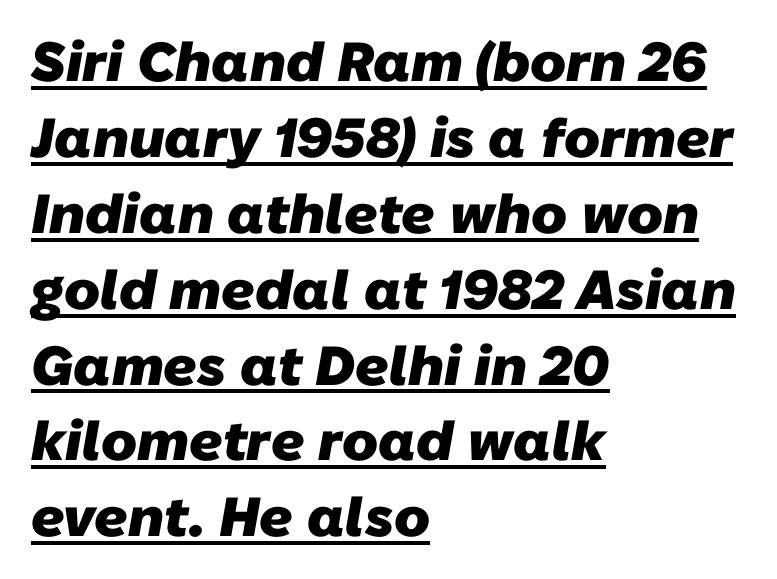
Its strokes are broad and dark, the hallmark of bold type. Glance below the letters and you will spot a drawn line. Serif or sans? Sans — the stroke terminals are bare. Honestly, the letter spacing is just normal — you wouldn't notice it. Each letter keeps its own natural width here, so spacing adapts to shape.
